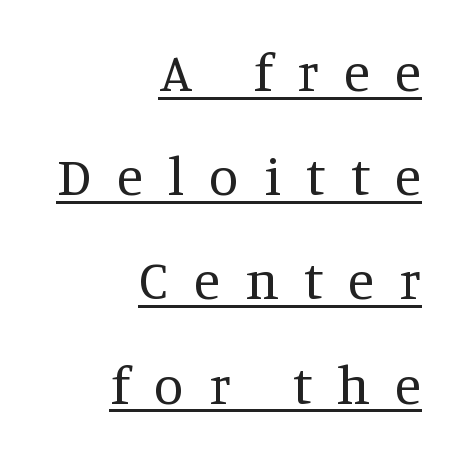
To sum up the face: it has serifs. Summary of vertical rhythm: relaxed, with wide interline spacing. Does a line run under the words? Yes, clearly. The cut favours lightness, reaching ordinary text weight at its darkest. Think of a printed novel: that variable character pitch is what you see here. Loose tracking; the words dissolve into strings of separated letters.
